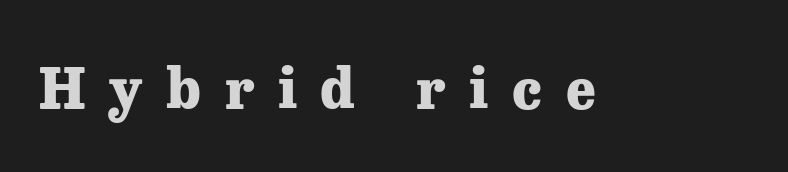
No italicization has been applied; the sample stays upright. Think of a printed novel: that variable character pitch is what you see here. How heavy is the stroke? Heavy — this is a bold. There is plenty of visible air inserted between adjacent glyphs. The baseline area is clear.
